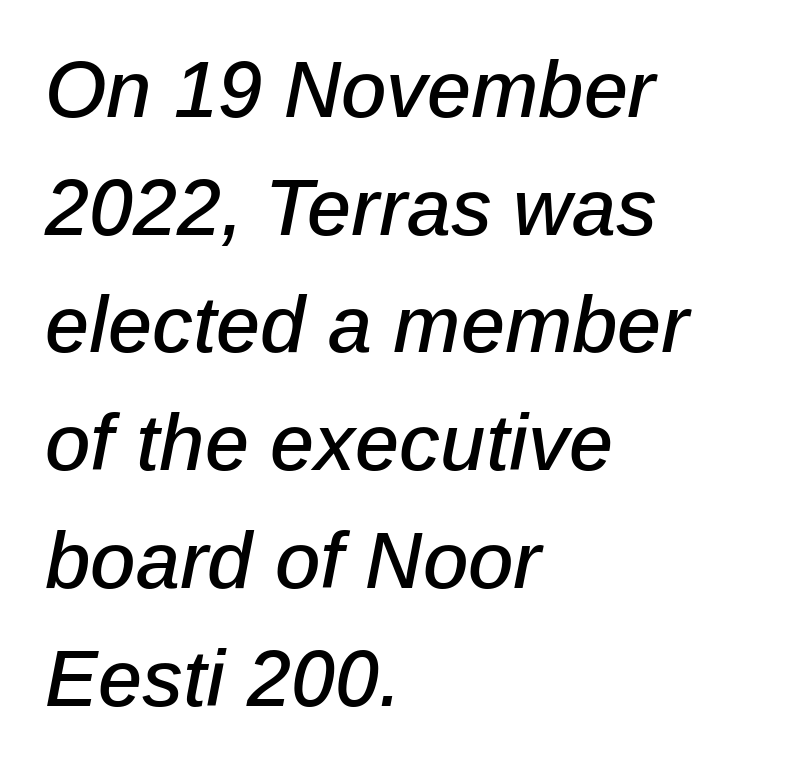
{"italic": "yes", "lean": "right", "slant_degrees": 12, "width": "normal", "stroke_contrast": "low", "x_height": "medium", "monospaced": "no", "underline": "no", "align": "left", "line_spacing": "normal", "line_spacing_ratio": 1.49, "letter_spacing": "normal", "letter_spacing_em": 0.0, "glyph_px": 79}
